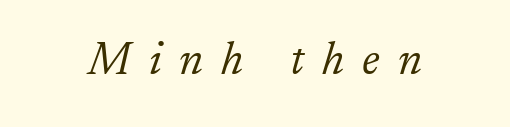
{"serif": "yes", "italic": "yes", "lean": "right", "slant_degrees": 17, "bold": "no", "weight": "light", "width": "normal", "stroke_contrast": "low", "x_height": "small", "monospaced": "no", "underline": "no", "letter_spacing": "wide", "letter_spacing_em": 0.39, "glyph_px": 46}
